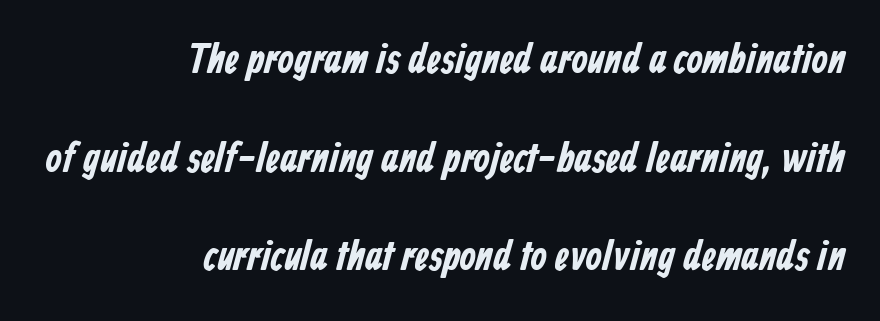
Q: Is the text bold? A: Yes.
Q: Is the typeface a serif or a sans-serif typeface? A: Sans-serif.
Q: Is the text underlined? A: No.
Q: How is the paragraph aligned? A: Right-aligned.
Q: Is the spacing between letters normal or unusually wide? A: Normal.
Q: Is the spacing between lines tight, normal or loose? A: Loose.
Q: Width (condensed, normal, or wide)? A: Condensed.
Q: Stroke contrast? A: Low.
Q: x-height? A: Medium.
Q: Monospaced? A: No.
